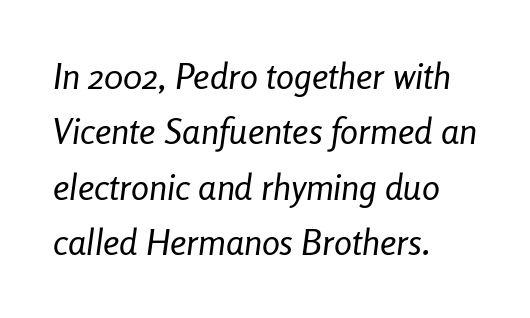
The image shows 36 px regular-weight, condensed type, italic (leaning right); set left-aligned, normal line spacing (1.54x), normal letter spacing, not underlined; low stroke contrast and a medium x-height.
